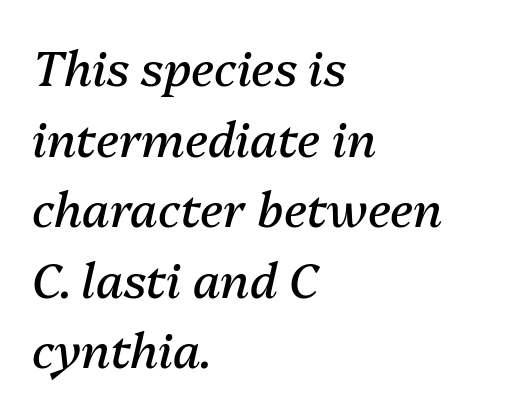
Q: Is the text bold? A: No.
Q: Is the text italic (slanted)? A: Yes, it leans right by about 13 degrees.
Q: Is the text underlined? A: No.
Q: How is the paragraph aligned? A: Left-aligned.
Q: Is the spacing between letters normal or unusually wide? A: Normal.
Q: Is the spacing between lines tight, normal or loose? A: Normal.
Q: Width (condensed, normal, or wide)? A: Normal.
Q: Stroke contrast? A: Medium.
Q: x-height? A: Medium.
Q: Monospaced? A: No.
